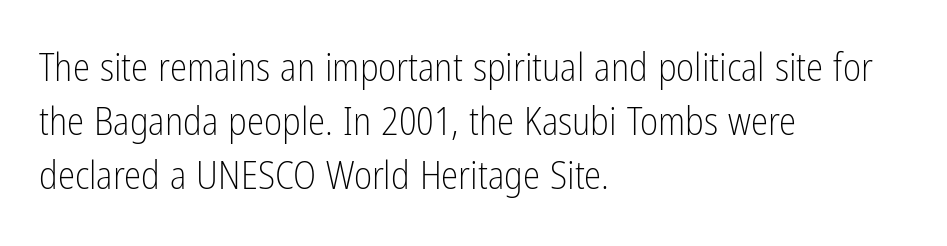
{"serif": "no", "italic": "no", "bold": "no", "weight": "light", "width": "condensed", "stroke_contrast": "low", "x_height": "medium", "monospaced": "no", "underline": "no", "align": "left", "line_spacing": "normal", "line_spacing_ratio": 1.38, "letter_spacing": "normal", "letter_spacing_em": 0.0, "glyph_px": 39}
